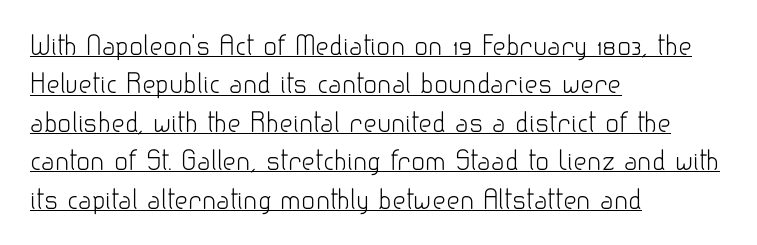
{"italic": "no", "bold": "no", "underline": "yes", "align": "left", "line_spacing": "normal", "line_spacing_ratio": 1.48, "letter_spacing": "normal", "letter_spacing_em": 0.0, "glyph_px": 26}
